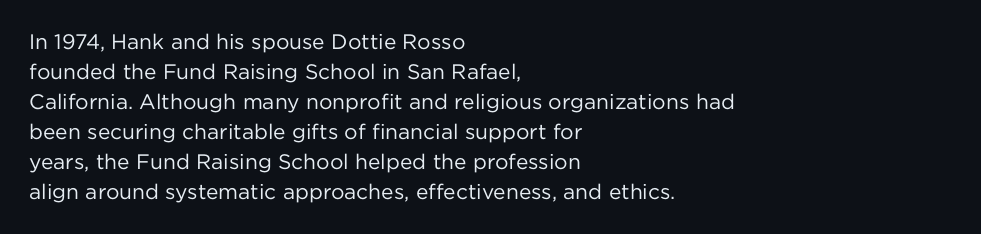
The image shows 21 px text type, upright; set left-aligned, normal line spacing (1.43x), normal letter spacing, not underlined.
